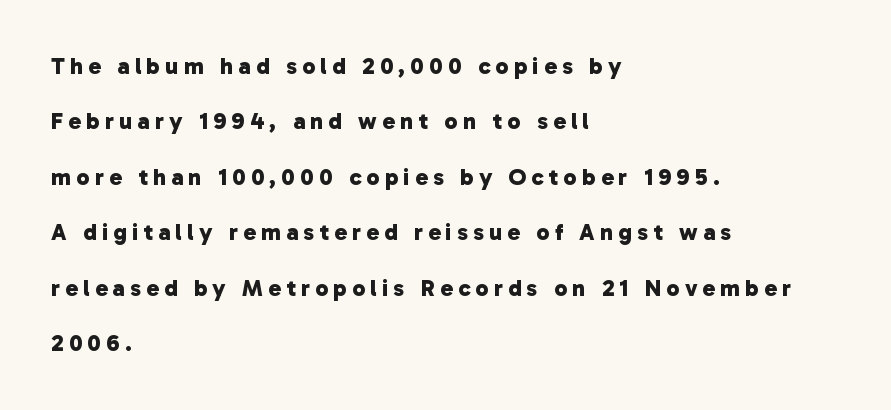
Q: Is the text bold? A: Yes.
Q: Is the text underlined? A: No.
Q: How is the paragraph aligned? A: Left-aligned.
Q: Is the spacing between letters normal or unusually wide? A: Unusually wide.
Q: Is the spacing between lines tight, normal or loose? A: Loose.
